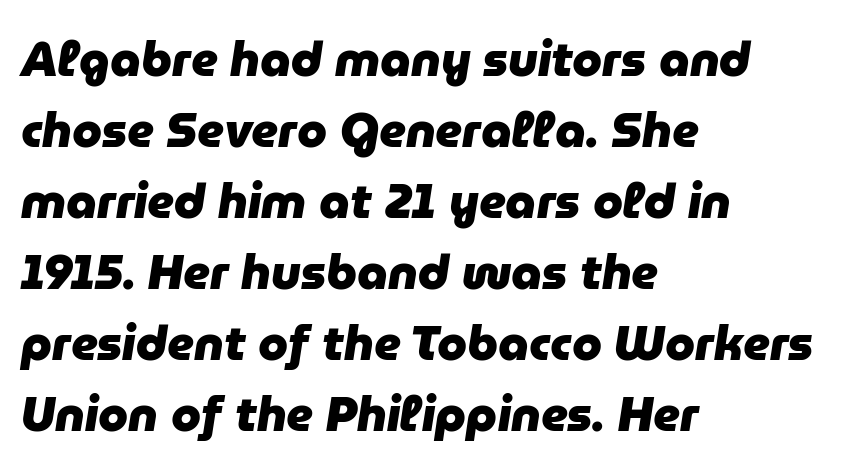
The text block is weighted toward the left margin, trailing off unevenly rightward. Words float on clear page, feet unadorned. The rendering uses natural spacing where letterforms have individual widths. The face used here is rendered with its standard letterfit.
